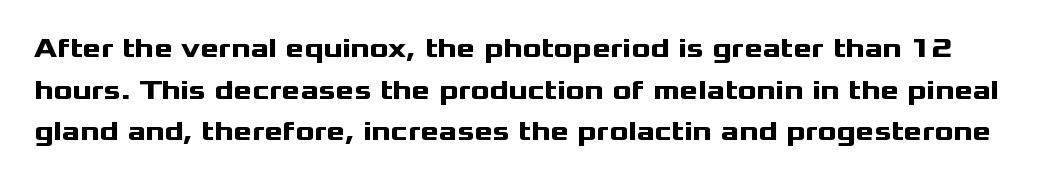
These lines sit exactly where default settings would place them. No extra tracking has been applied to these lines. The rendering shows plain stroke endings on the letterforms — a sans-serif design. Each glyph is drawn with heavy, bold strokes.
